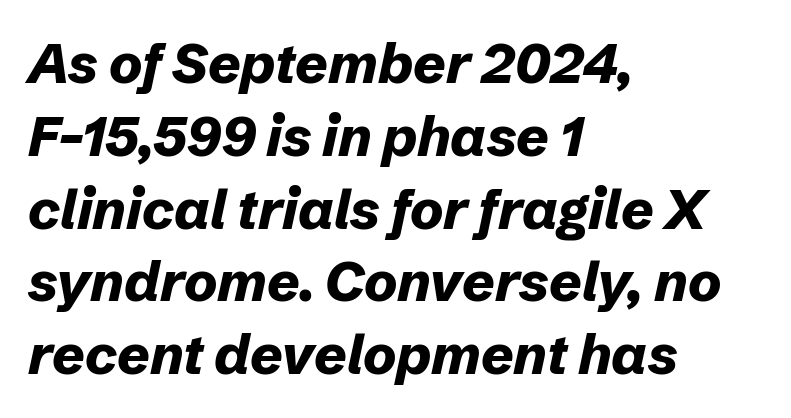
Check under the words: just untouched page. Weight: bold. Tracking value appears to be zero — textbook default spacing. Looking at the ascenders, they clearly lean.
